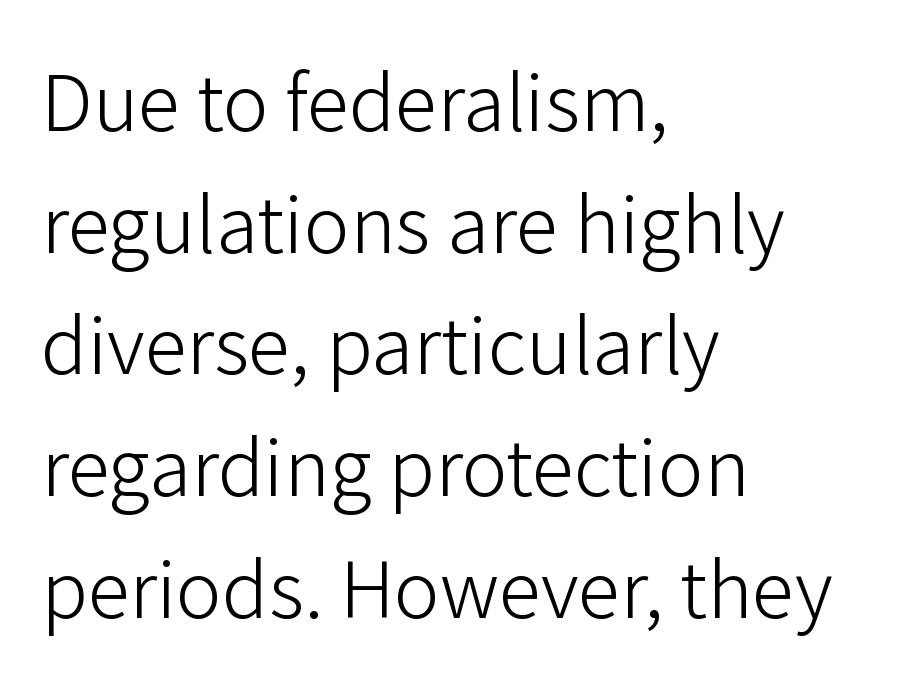
No italicization has been applied; the sample stays upright. Each line starts at the same left margin while the right side varies. Compared with typical paragraphs, the rows here are spaced about the same. The rendering shows plain stroke endings on the letterforms — a sans-serif design.
